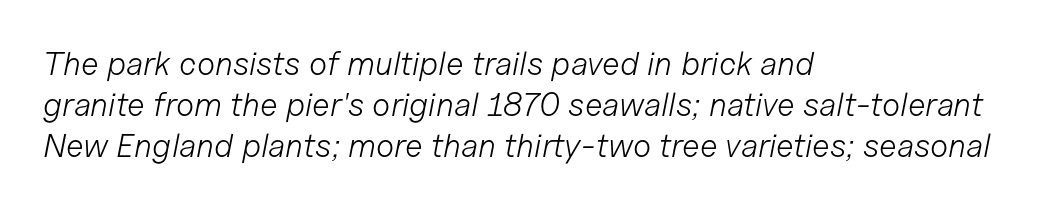
Q: Is the text bold? A: No.
Q: Is the text italic (slanted)? A: Yes, it leans right by about 11 degrees.
Q: Is the text underlined? A: No.
Q: How is the paragraph aligned? A: Left-aligned.
Q: Is the spacing between letters normal or unusually wide? A: Normal.
Q: Is the spacing between lines tight, normal or loose? A: Normal.
Q: Width (condensed, normal, or wide)? A: Normal.
Q: Stroke contrast? A: Low.
Q: x-height? A: Medium.
Q: Monospaced? A: No.
